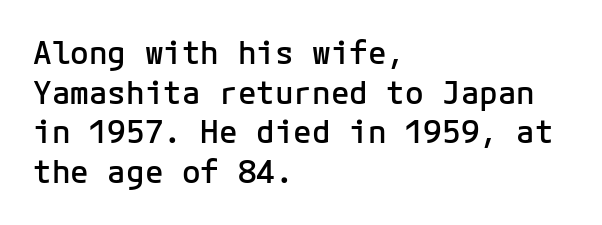
Q: Is the text bold? A: Semi-bold.
Q: Is the text italic (slanted)? A: No, it is upright.
Q: Is the typeface a serif or a sans-serif typeface? A: Sans-serif.
Q: Is the text underlined? A: No.
Q: How is the paragraph aligned? A: Left-aligned.
Q: Is the spacing between letters normal or unusually wide? A: Normal.
Q: Is the spacing between lines tight, normal or loose? A: Normal.
Q: Width (condensed, normal, or wide)? A: Normal.
Q: Stroke contrast? A: Low.
Q: x-height? A: Medium.
